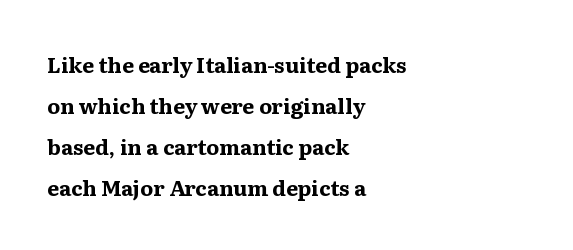
Q: Is the text bold? A: Yes.
Q: Is the text italic (slanted)? A: No, it is upright.
Q: Is the text underlined? A: No.
Q: How is the paragraph aligned? A: Left-aligned.
Q: Is the spacing between letters normal or unusually wide? A: Normal.
Q: Is the spacing between lines tight, normal or loose? A: Loose.
